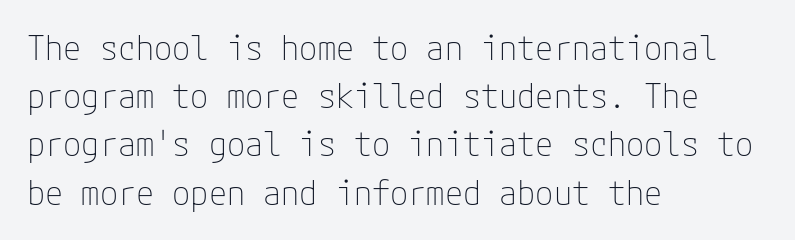
{"serif": "no", "italic": "no", "bold": "no", "weight": "thin", "width": "normal", "stroke_contrast": "low", "x_height": "medium", "underline": "no", "align": "left", "line_spacing": "normal", "line_spacing_ratio": 1.46, "letter_spacing": "normal", "letter_spacing_em": 0.0, "glyph_px": 33}
